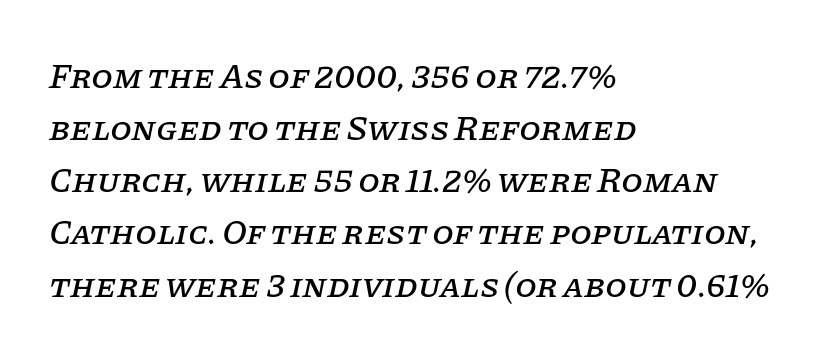
The image shows 35 px serif type, italic (leaning right); set left-aligned, normal line spacing (1.49x), normal letter spacing, not underlined; low stroke contrast and a large x-height.
